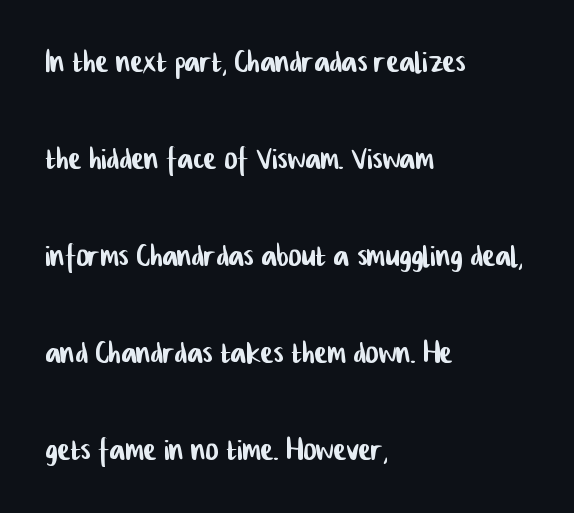
The image shows 39 px condensed sans-serif type; set left-aligned, loose line spacing (2.49x), normal letter spacing, not underlined; low stroke contrast and a medium x-height.
